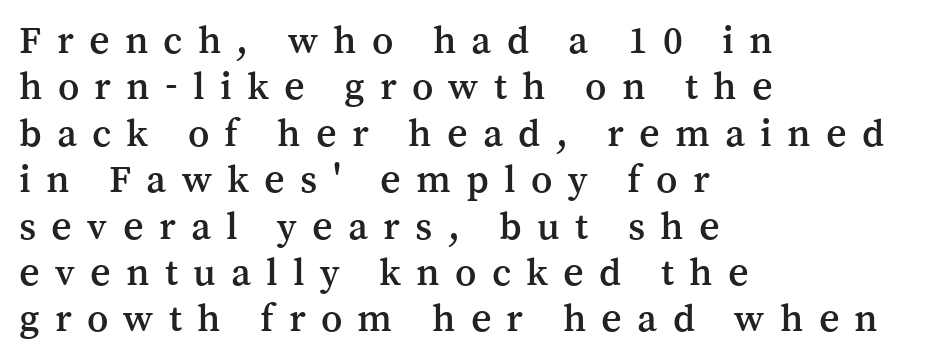
Q: Is the text italic (slanted)? A: No, it is upright.
Q: Is the typeface a serif or a sans-serif typeface? A: Serif.
Q: Is the text underlined? A: No.
Q: How is the paragraph aligned? A: Left-aligned.
Q: Is the spacing between letters normal or unusually wide? A: Unusually wide.
Q: Width (condensed, normal, or wide)? A: Normal.
Q: Stroke contrast? A: Medium.
Q: x-height? A: Medium.
Q: Monospaced? A: No.
